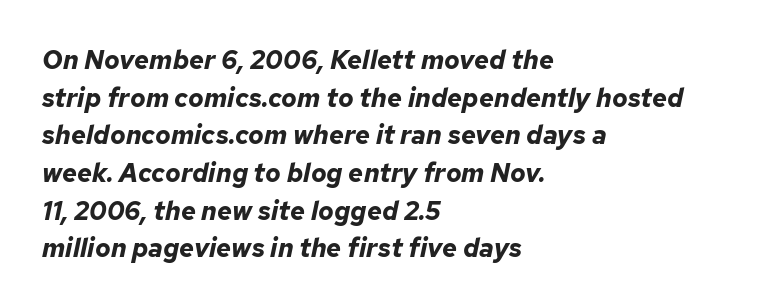
The image shows 26 px bold type, italic (leaning right); set left-aligned, normal line spacing (1.45x), normal letter spacing, not underlined.
